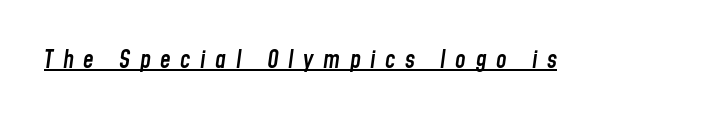
The image shows 24 px text type, italic (leaning right); set unusually wide letter spacing (+0.4 em), underlined.
